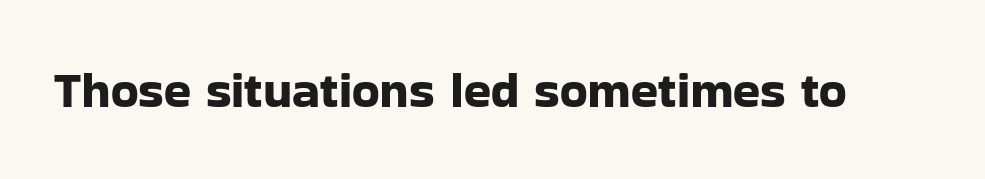
Q: Is the text italic (slanted)? A: No, it is upright.
Q: Is the typeface a serif or a sans-serif typeface? A: Sans-serif.
Q: Is the text underlined? A: No.
Q: Is the spacing between letters normal or unusually wide? A: Normal.
Q: Width (condensed, normal, or wide)? A: Normal.
Q: Stroke contrast? A: Low.
Q: x-height? A: Medium.
Q: Monospaced? A: No.
